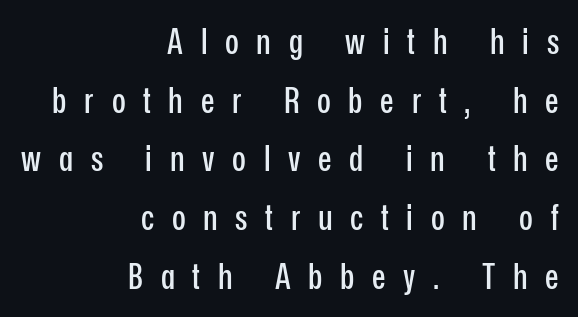
The space between consecutive lines is moderate. This rendering uses right alignment, leaving the left contour irregular. The letters carry no serifs — their stems end cleanly without finishing strokes. Designer's note — italics off, roman on.
